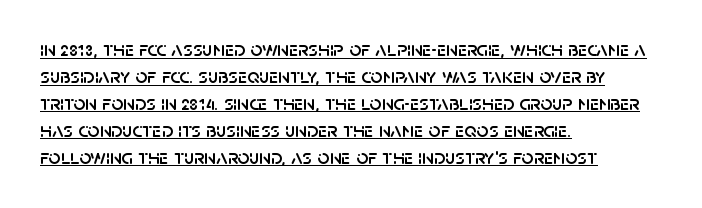
The image shows 21 px text type, upright; set left-aligned, normal line spacing (1.28x), normal letter spacing, underlined.
